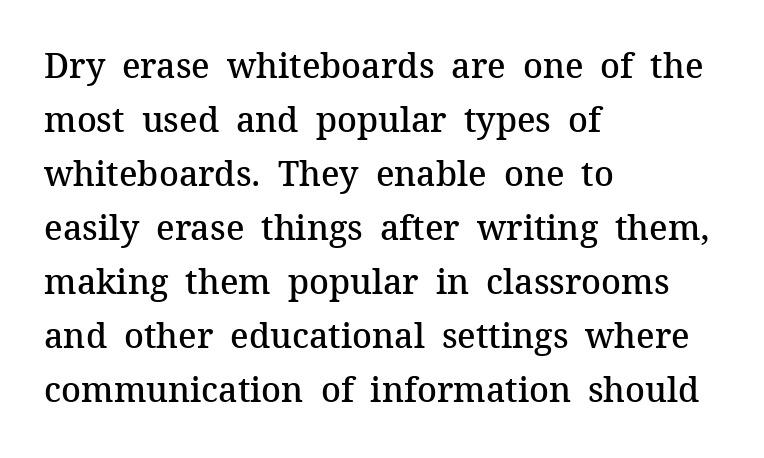
The image shows 34 px semibold serif type, upright; set left-aligned, normal line spacing (1.59x), normal letter spacing, not underlined; medium stroke contrast and a medium x-height.
